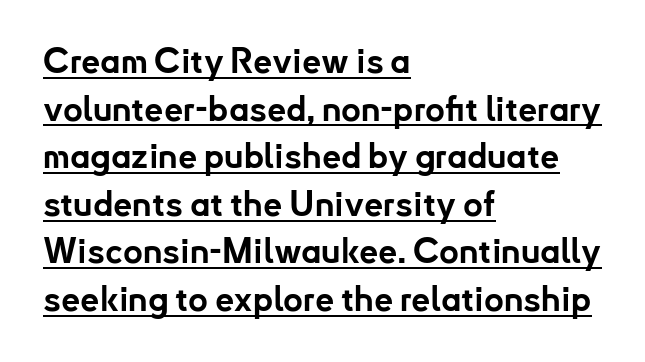
The line-height multiplier appears to be the usual default. These lines were composed using upright roman letters. Spacing between characters is what you'd get straight out of the box. Strong, thick strokes mark this as bold type. Notice how a bar underscores the lettering throughout.
